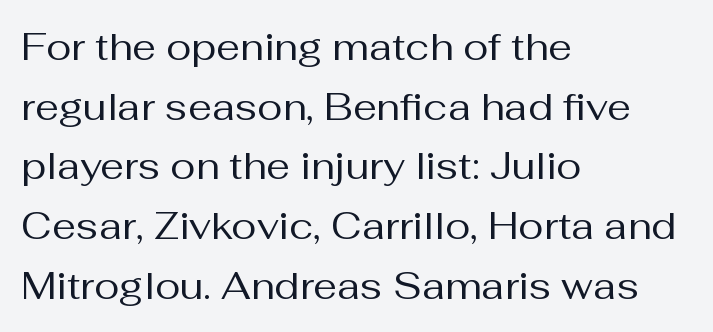
{"serif": "no", "italic": "no", "bold": "no", "weight": "regular", "width": "normal", "stroke_contrast": "medium", "x_height": "medium", "monospaced": "no", "underline": "no", "align": "left", "line_spacing": "normal", "line_spacing_ratio": 1.57, "letter_spacing": "normal", "letter_spacing_em": 0.0, "glyph_px": 38}
